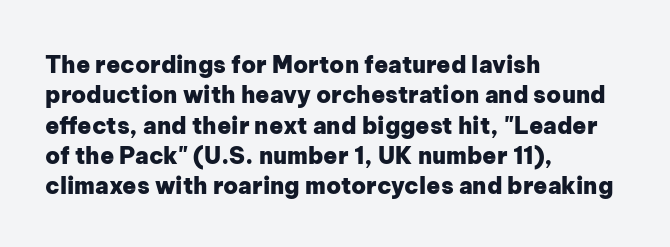
{"italic": "no", "bold": "yes", "underline": "no", "align": "left", "line_spacing": "normal", "line_spacing_ratio": 1.32, "letter_spacing": "normal", "letter_spacing_em": 0.0, "glyph_px": 23}
